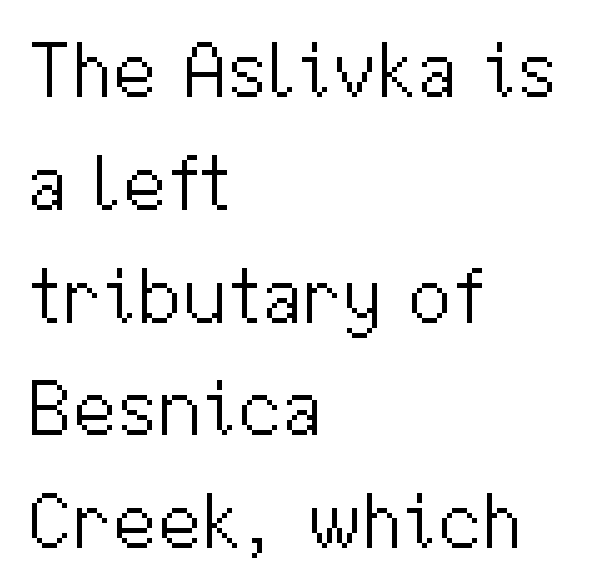
Line starts are locked; line ends wander. Letters have the restrained weight of plain body copy at most. The gaps between neighbouring characters are ordinary and unremarkable. Notice how descenders clear the ascenders below comfortably — that's standard leading. Descender tails drop into unmarked territory. The face used here is proportionally spaced, like ordinary book or web type.
